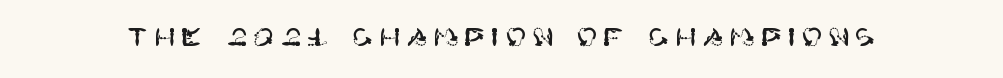
Q: Is the text italic (slanted)? A: No, it is upright.
Q: Is the text underlined? A: No.
Q: Is the spacing between letters normal or unusually wide? A: Unusually wide.
